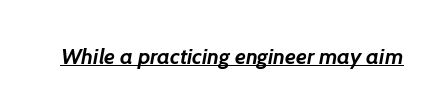
What decoration does the sample have? An underline. The line texture is even and compact thanks to regular tracking. Set as a true bold cut, around the 700 mark.
